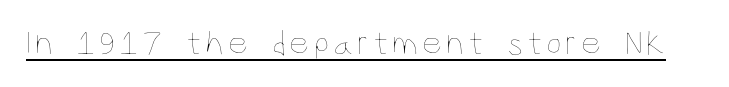
{"italic": "no", "bold": "no", "weight": "thin", "width": "condensed", "stroke_contrast": "low", "x_height": "large", "monospaced": "no", "underline": "yes", "glyph_px": 35}
